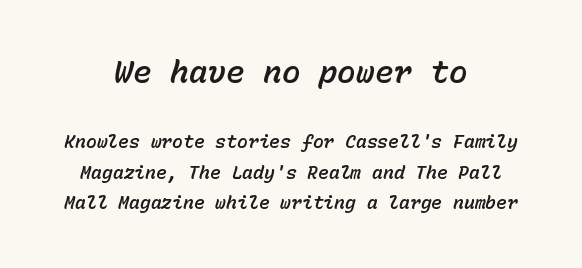
The image shows 31 px text type, italic (leaning right), monospaced; set centered, normal line spacing (1.69x), normal letter spacing, not underlined; the first (top) block is 1.72x larger; low stroke contrast and a medium x-height.
